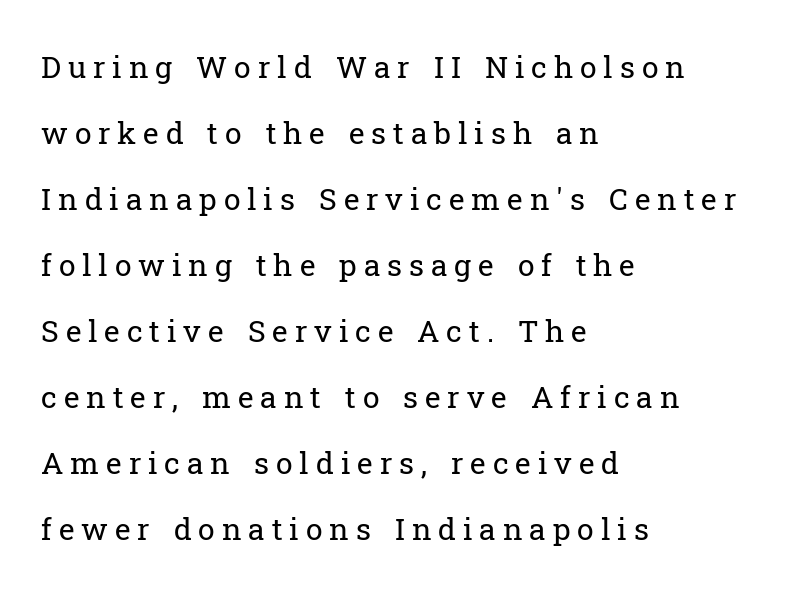
{"serif": "yes", "italic": "no", "bold": "no", "weight": "regular", "width": "normal", "stroke_contrast": "low", "x_height": "medium", "monospaced": "no", "underline": "no", "align": "left", "line_spacing": "loose", "line_spacing_ratio": 2.2, "letter_spacing": "wide", "letter_spacing_em": 0.23, "glyph_px": 30}
